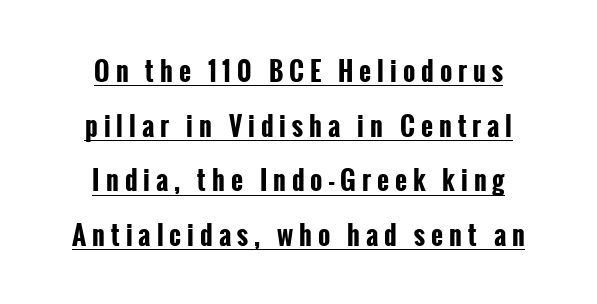
{"italic": "no", "bold": "yes", "underline": "yes", "align": "center", "line_spacing": "loose", "line_spacing_ratio": 2.1, "letter_spacing": "wide", "letter_spacing_em": 0.23, "glyph_px": 26}
